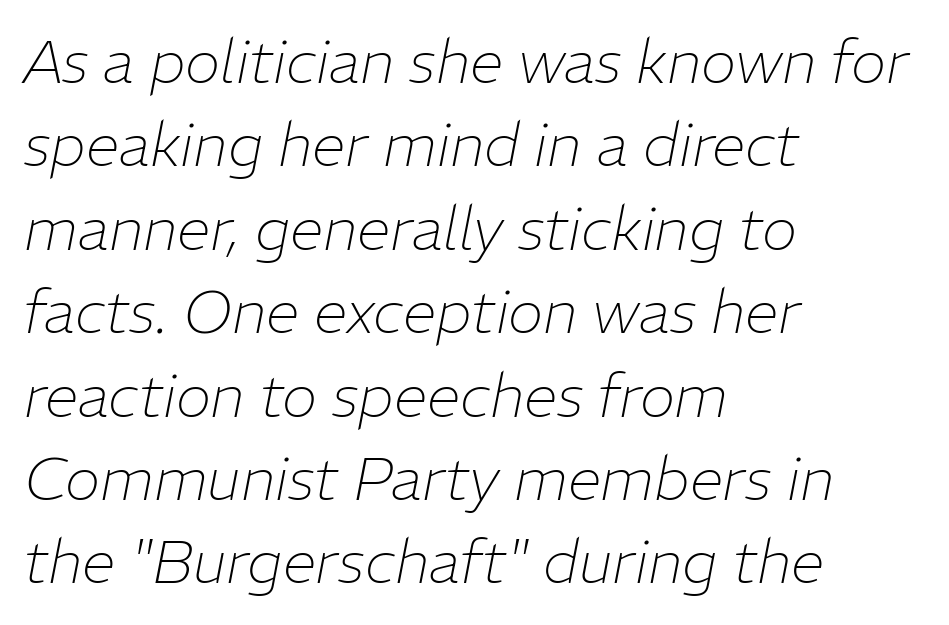
Q: Is the text bold? A: No.
Q: Is the text italic (slanted)? A: Yes, it leans right by about 11 degrees.
Q: Is the text underlined? A: No.
Q: How is the paragraph aligned? A: Left-aligned.
Q: Is the spacing between letters normal or unusually wide? A: Normal.
Q: Is the spacing between lines tight, normal or loose? A: Normal.
Q: Width (condensed, normal, or wide)? A: Normal.
Q: Stroke contrast? A: Low.
Q: x-height? A: Medium.
Q: Monospaced? A: No.
